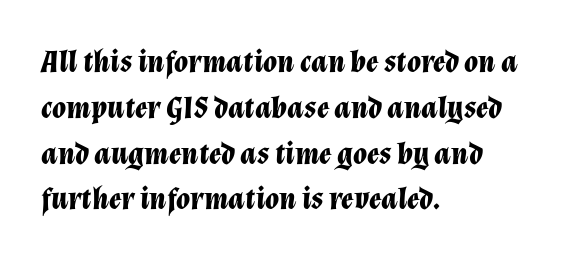
Q: Is the text bold? A: Yes.
Q: Is the text italic (slanted)? A: Yes, it leans right by about 12 degrees.
Q: Is the text underlined? A: No.
Q: How is the paragraph aligned? A: Left-aligned.
Q: Is the spacing between letters normal or unusually wide? A: Normal.
Q: Is the spacing between lines tight, normal or loose? A: Normal.
Q: Width (condensed, normal, or wide)? A: Normal.
Q: Stroke contrast? A: Low.
Q: x-height? A: Medium.
Q: Monospaced? A: No.
